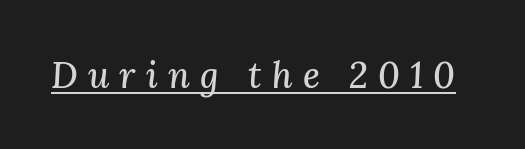
The image shows 36 px serif type, italic (leaning right); set unusually wide letter spacing (+0.28 em), underlined; medium stroke contrast and a medium x-height.
